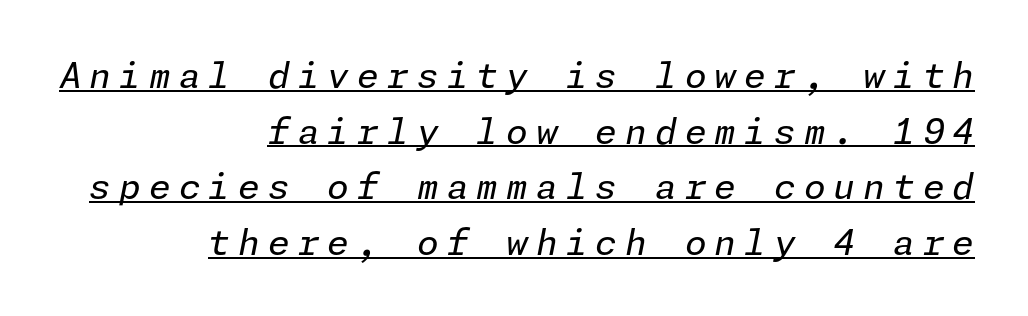
Quick note: underline on. Nothing heavy about these letters — not bold at all. Layout note: lines flush right. Posture: slanted. The line-height multiplier appears to be the usual default. This rendering widens character spacing well past its baseline value.
